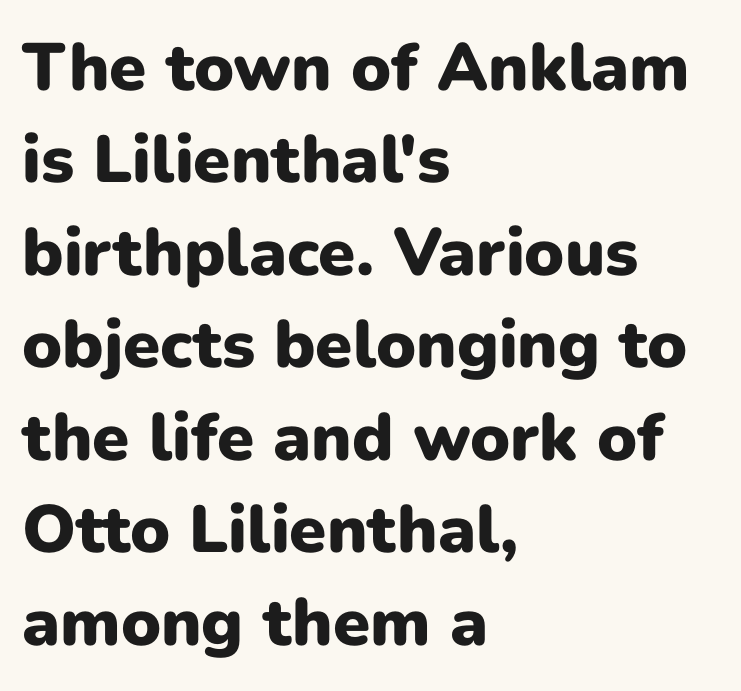
{"serif": "no", "italic": "no", "bold": "yes", "weight": "heavy", "width": "normal", "stroke_contrast": "low", "x_height": "medium", "monospaced": "no", "underline": "no", "align": "left", "line_spacing": "normal", "line_spacing_ratio": 1.38, "letter_spacing": "normal", "letter_spacing_em": 0.0, "glyph_px": 67}
